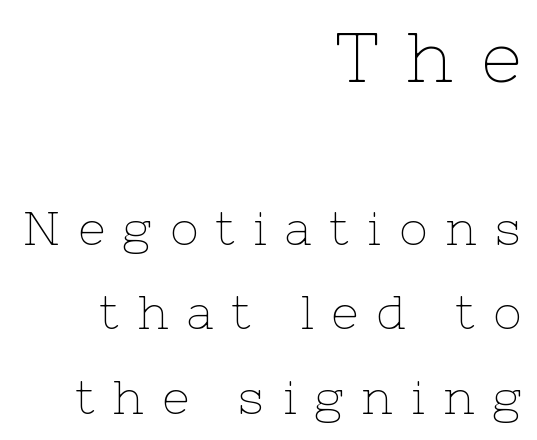
The strokes carry an ordinary text weight at most. Of the two passages, the one on top uses the larger point size. The face used here is proportionally spaced, like ordinary book or web type. In terms of letterform style, serifs are clearly present. The letterforms stand isolated, each surrounded by extra space. Reading down the block, your eye finds every line finishing at a fixed right position.
